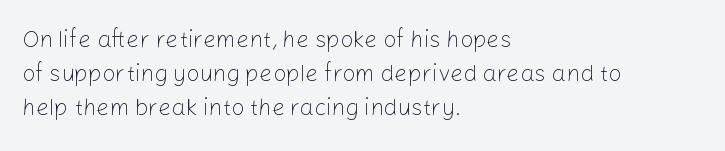
Just letters on the line, the space beneath them empty. Evenly set lines give the paragraph a standard silhouette. Heft: none added — not bold. Notice how the passage keeps a crisp vertical edge on the left only. No extra tracking has been applied to these lines. A roman cut, with each character standing at attention.
